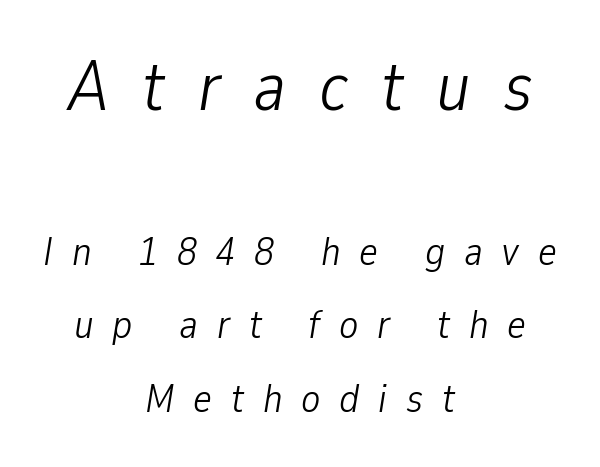
Compared with typical body copy, the letter spacing here is much looser. Anything drawn beneath the words? Only blank space. Type size steps down from the first block to the second. Designer's note — italics engaged.
